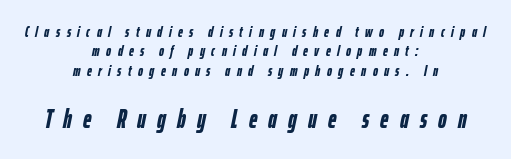
Q: Is the text bold? A: Yes.
Q: Is the text italic (slanted)? A: Yes, it leans right by about 12 degrees.
Q: Is the text underlined? A: No.
Q: How is the paragraph aligned? A: Centered.
Q: Is the spacing between letters normal or unusually wide? A: Unusually wide.
Q: Is the spacing between lines tight, normal or loose? A: Normal.
Q: Which block of text is set in a larger size, the first (top) or the second (bottom)? A: The second (bottom) one.
